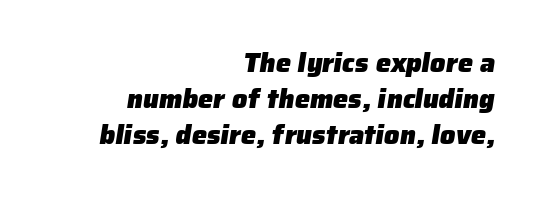
Q: Is the text bold? A: Yes.
Q: Is the text underlined? A: No.
Q: How is the paragraph aligned? A: Right-aligned.
Q: Is the spacing between letters normal or unusually wide? A: Normal.
Q: Is the spacing between lines tight, normal or loose? A: Normal.
